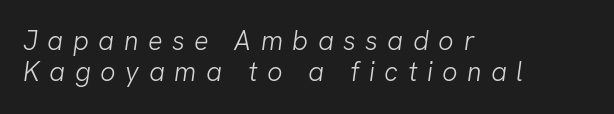
Stem width sits at or under what a default text font uses. Glance below the letters and you will spot only blank space. Inter-character spacing is expanded well beyond the font's built-in metrics. The rag falls on the right side of this text block.
